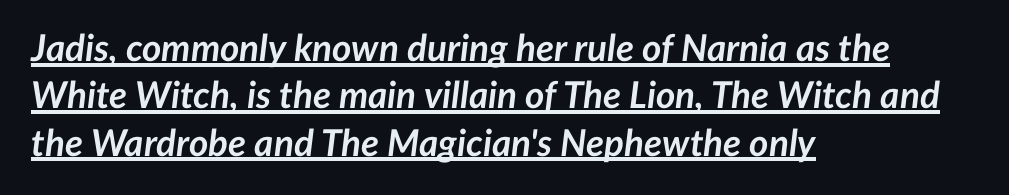
{"italic": "yes", "lean": "right", "slant_degrees": 7, "bold": "yes", "weight": "semibold", "width": "normal", "stroke_contrast": "low", "x_height": "medium", "monospaced": "no", "underline": "yes", "align": "left", "line_spacing": "normal", "line_spacing_ratio": 1.28, "letter_spacing": "normal", "letter_spacing_em": 0.0, "glyph_px": 37}
